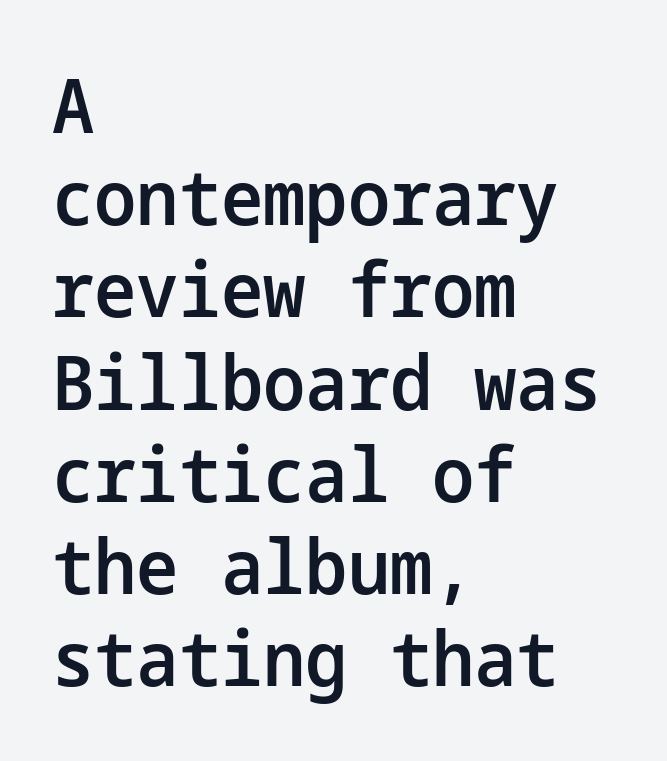
The lines in this sample share a left origin and differ only in where they stop. The font is running at a semibold setting, under full bold. Honestly, there is no underline to notice here at all. Are there feet on the stems? There aren't — it's a sans. Students, note that the glyphs here touch the page at normal intervals.
